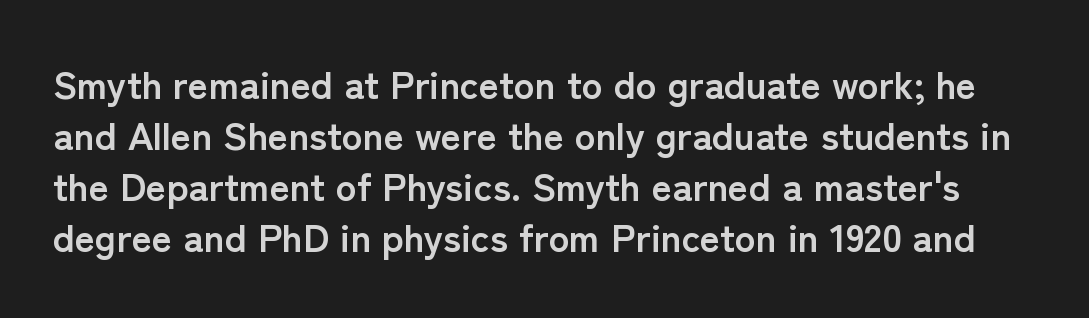
What stands out about the letter spacing? Nothing — it is the standard amount. Decoration check: the copy has no underline. It's the straight-up-and-down kind of type. The rows are spaced the way most documents space them. Each letter keeps its own natural width here, so spacing adapts to shape. This is sans-serif lettering, the kind often seen on screens and signage.
